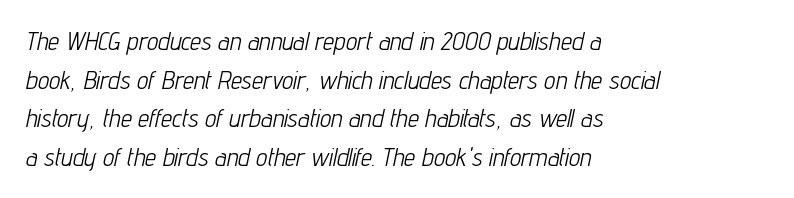
The image shows 25 px text type, italic (leaning right); set left-aligned, normal line spacing (1.55x), normal letter spacing, not underlined.
